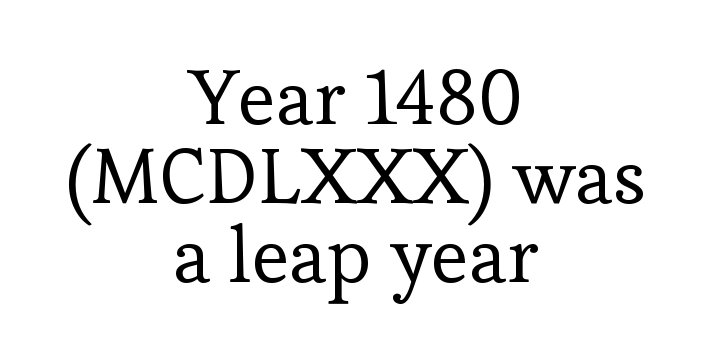
{"serif": "yes", "italic": "no", "bold": "no", "weight": "regular", "width": "normal", "stroke_contrast": "low", "x_height": "medium", "monospaced": "no", "underline": "no", "align": "center", "line_spacing": "tight", "line_spacing_ratio": 1.01, "letter_spacing": "normal", "letter_spacing_em": 0.0, "glyph_px": 78}
